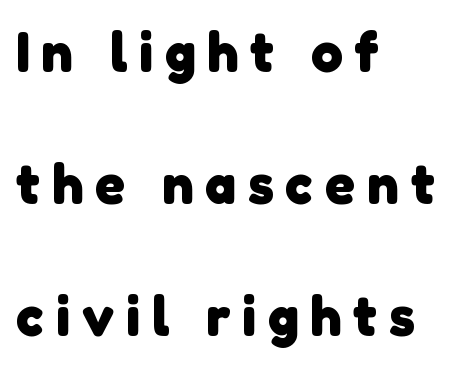
How heavy is the stroke? Heavy — this is a bold. Letterform terminals end flat and unadorned throughout the passage. The tracking reads as deliberately expanded to a designer's eye. You could not count columns in this text — the font is proportionally spaced.
